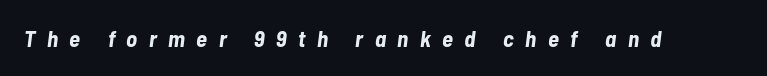
Q: Is the text bold? A: Yes.
Q: Is the text italic (slanted)? A: Yes, it leans right by about 7 degrees.
Q: Is the text underlined? A: No.
Q: Is the spacing between letters normal or unusually wide? A: Unusually wide.
